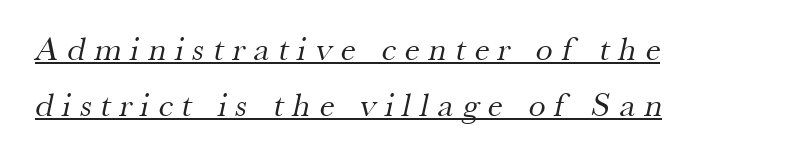
The image shows 34 px regular-weight serif type; set left-aligned, normal line spacing (1.66x), unusually wide letter spacing (+0.27 em), underlined; medium stroke contrast and a small x-height.
